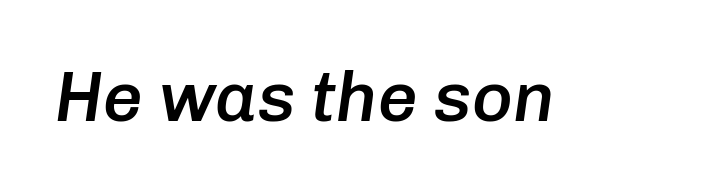
Q: Is the text bold? A: Semi-bold.
Q: Is the text italic (slanted)? A: Yes, it leans right by about 8 degrees.
Q: Is the text underlined? A: No.
Q: Is the spacing between letters normal or unusually wide? A: Normal.
Q: Width (condensed, normal, or wide)? A: Normal.
Q: Stroke contrast? A: Low.
Q: x-height? A: Medium.
Q: Monospaced? A: No.
